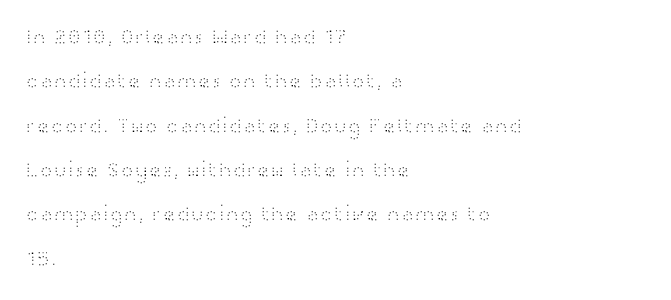
Q: Is the text bold? A: No.
Q: Is the text italic (slanted)? A: No, it is upright.
Q: Is the text underlined? A: No.
Q: How is the paragraph aligned? A: Left-aligned.
Q: Is the spacing between letters normal or unusually wide? A: Normal.
Q: Is the spacing between lines tight, normal or loose? A: Loose.
